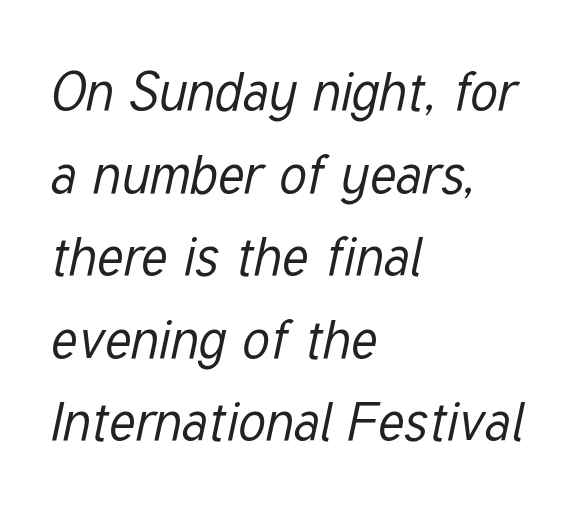
The glyphs look as if they've been sheared to an angle. Is this a heavy cut? Hardly; it is regular or lighter. The letterforms sit shoulder to shoulder at normal distance. These lines sit exactly where default settings would place them. A typesetter would call this proportional, since set widths differ per character. The passage is arranged the way most books set body copy — flush left.
